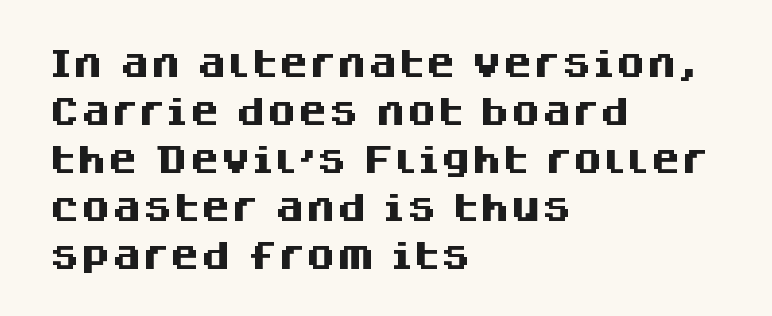
The image shows 31 px heavy sans-serif type, upright; set left-aligned, normal line spacing (1.55x), normal letter spacing, not underlined; medium stroke contrast and a large x-height.
